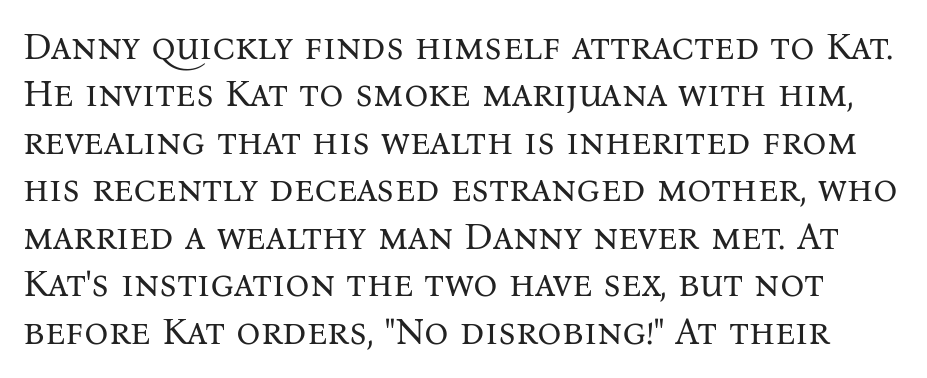
The image shows 38 px regular-weight serif type, upright; set normal line spacing (1.25x), normal letter spacing, not underlined; medium stroke contrast and a medium x-height.
